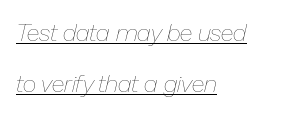
Q: Is the text bold? A: No.
Q: Is the text italic (slanted)? A: Yes, it leans right by about 13 degrees.
Q: Is the text underlined? A: Yes.
Q: How is the paragraph aligned? A: Left-aligned.
Q: Is the spacing between letters normal or unusually wide? A: Normal.
Q: Is the spacing between lines tight, normal or loose? A: Loose.
